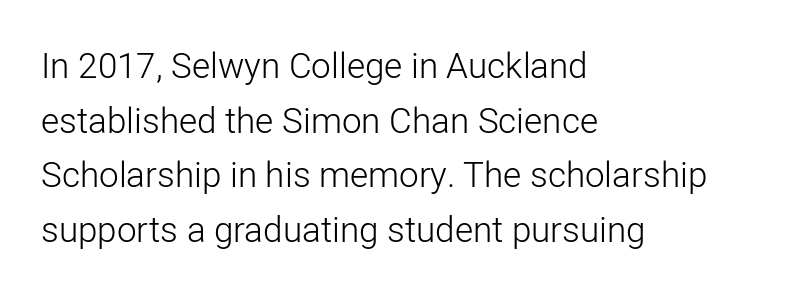
{"serif": "no", "italic": "no", "bold": "no", "weight": "light", "width": "normal", "stroke_contrast": "low", "x_height": "medium", "monospaced": "no", "underline": "no", "align": "left", "line_spacing": "normal", "line_spacing_ratio": 1.56, "letter_spacing": "normal", "letter_spacing_em": 0.0, "glyph_px": 35}
